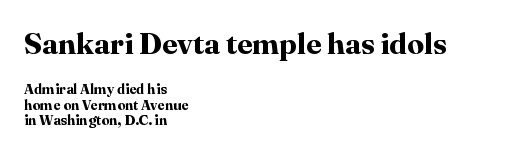
{"serif": "yes", "italic": "no", "bold": "yes", "weight": "bold", "width": "normal", "stroke_contrast": "high", "x_height": "medium", "monospaced": "no", "underline": "no", "align": "left", "line_spacing": "tight", "line_spacing_ratio": 1.08, "letter_spacing": "normal", "letter_spacing_em": 0.0, "larger_block": "first", "size_ratio": 2.14, "glyph_px": 30}
